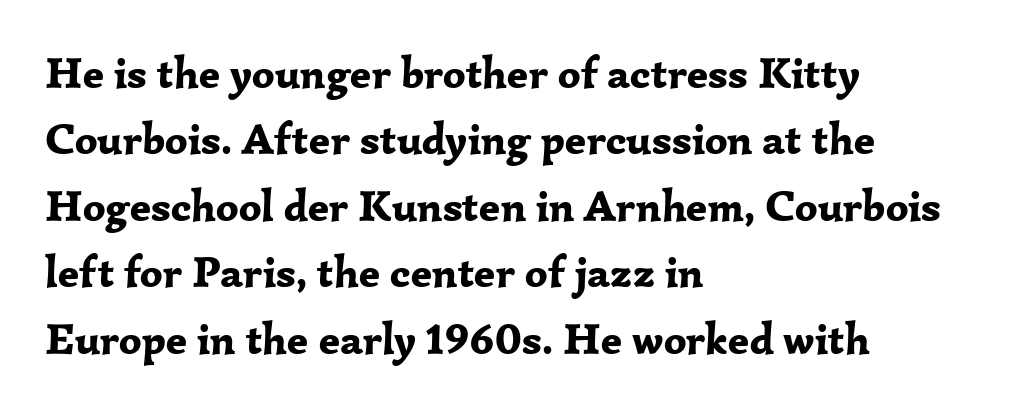
The image shows 44 px bold serif type, upright; set left-aligned, normal line spacing (1.51x), normal letter spacing, not underlined; low stroke contrast and a medium x-height.
